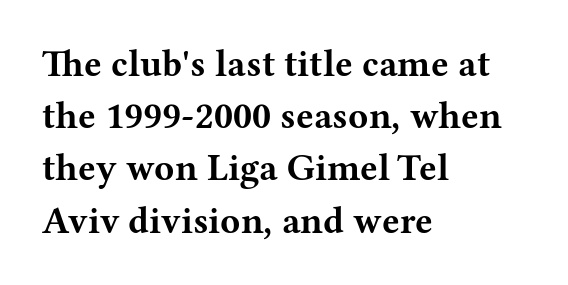
The image shows 37 px bold, wide serif type, upright; set left-aligned, normal line spacing (1.41x), normal letter spacing, not underlined; medium stroke contrast and a medium x-height.
